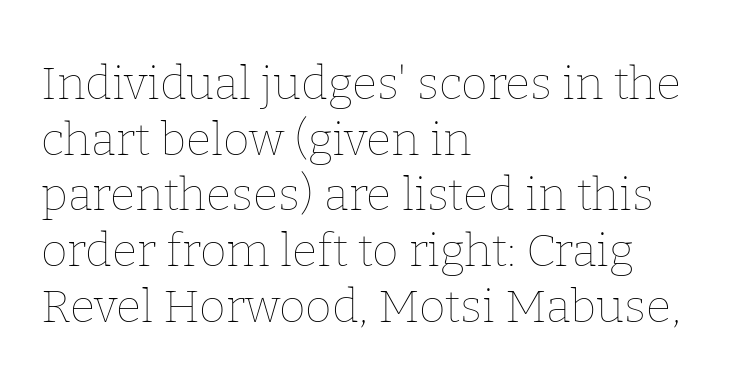
The image shows 46 px thin type, upright; set left-aligned, line spacing 1.21x, normal letter spacing, not underlined; low stroke contrast and a medium x-height.
